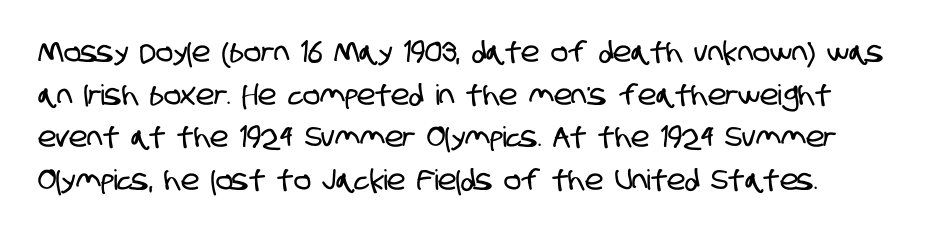
Observe the ordinary spacing: letters are neighbours, not strangers. Nobody drew a line under any word here. Note: no serifs on the glyphs. Is this a fixed-width face? No — the glyphs have proportional, varying widths. Students, observe: this is what conventionally led text looks like.
